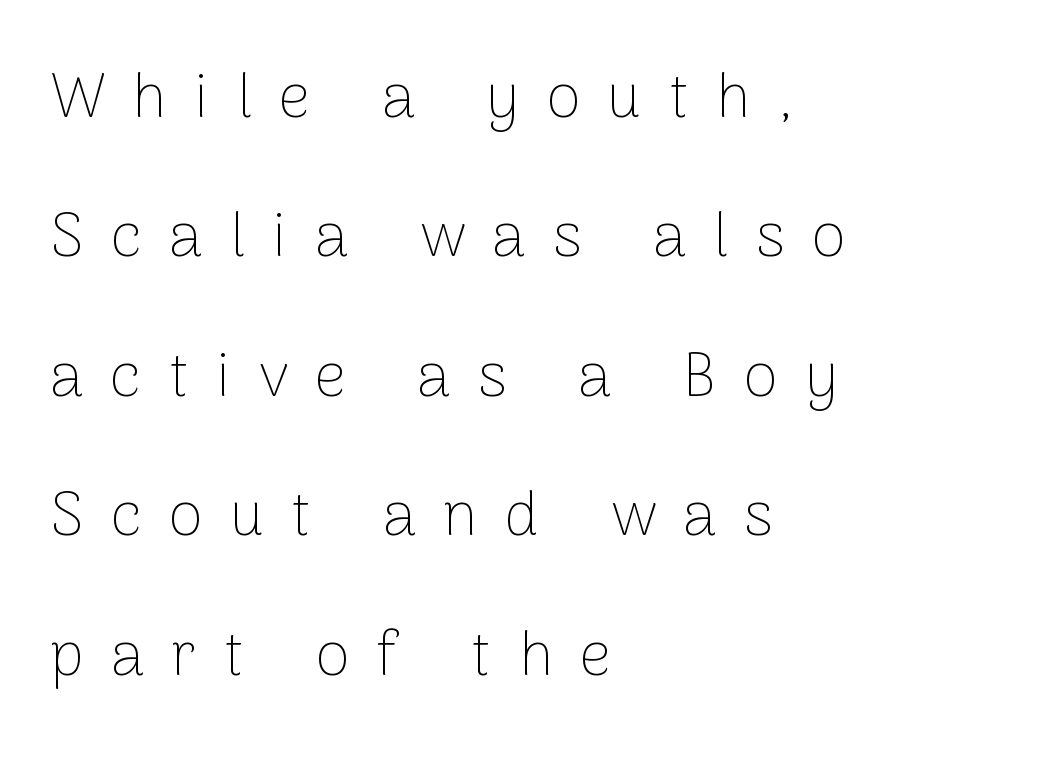
Q: Is the text bold? A: No.
Q: Is the text italic (slanted)? A: No, it is upright.
Q: Is the typeface a serif or a sans-serif typeface? A: Sans-serif.
Q: Is the text underlined? A: No.
Q: How is the paragraph aligned? A: Left-aligned.
Q: Is the spacing between letters normal or unusually wide? A: Unusually wide.
Q: Is the spacing between lines tight, normal or loose? A: Loose.
Q: Width (condensed, normal, or wide)? A: Normal.
Q: Stroke contrast? A: Low.
Q: x-height? A: Medium.
Q: Monospaced? A: No.
